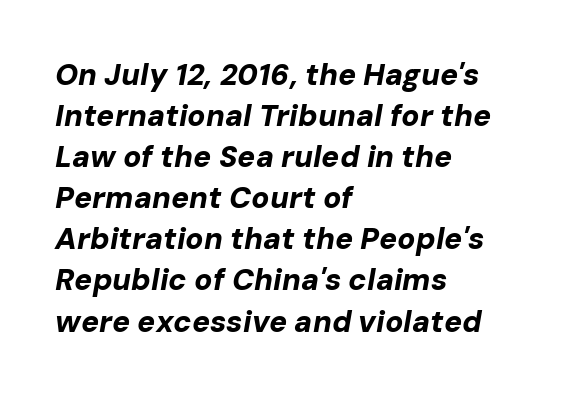
The image shows 30 px bold type, italic (leaning right); set left-aligned, normal line spacing (1.37x), normal letter spacing, not underlined; low stroke contrast and a medium x-height.
